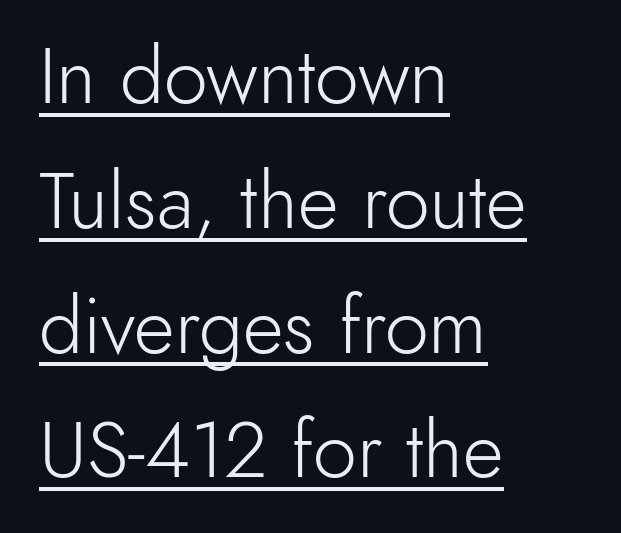
The image shows 79 px light sans-serif type, upright; set left-aligned, normal line spacing (1.58x), normal letter spacing, underlined; a small x-height.
